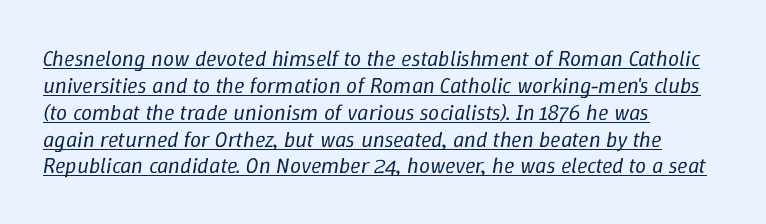
Look at the tracking — it's just the regular setting, nothing added. This rendering uses left alignment, leaving the right contour irregular. Yep, that's italic — everything's leaning. This is underlined copy, the kind a proofreader might mark for attention. Weight class: somewhere from thin through regular.
